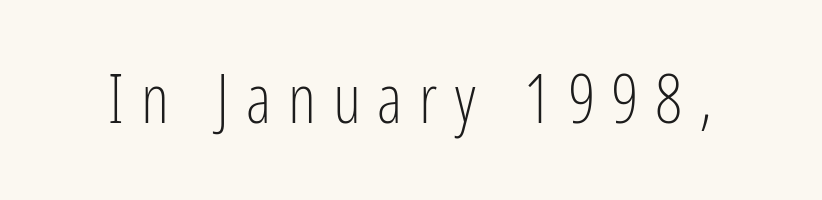
Bare-footed words on every line. Does extra space separate the letters? Yes, quite a lot of it. The font is comparable to plain body text, perhaps lighter. Does the lettering tilt? It doesn't — this is upright.
